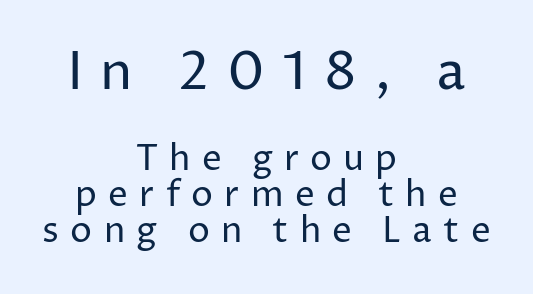
The image shows 53 px regular-weight sans-serif type, upright; set centered, tight line spacing (1.04x), unusually wide letter spacing (+0.32 em), not underlined; the first (top) block is 1.51x larger; low stroke contrast and a medium x-height.
